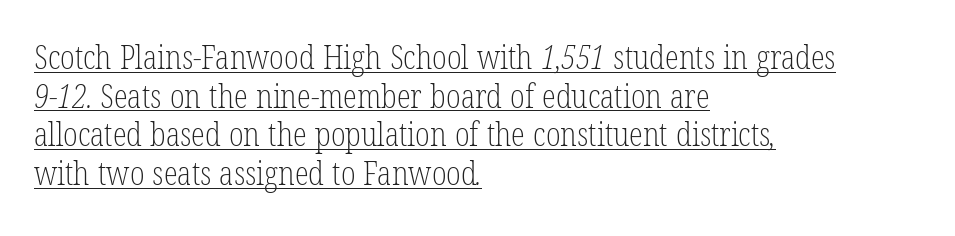
The gaps between neighbouring characters are ordinary and unremarkable. The cut favours lightness, reaching ordinary text weight at its darkest. Like a heading marked for emphasis, these lines bear an underscore. Layout note: lines flush left.
